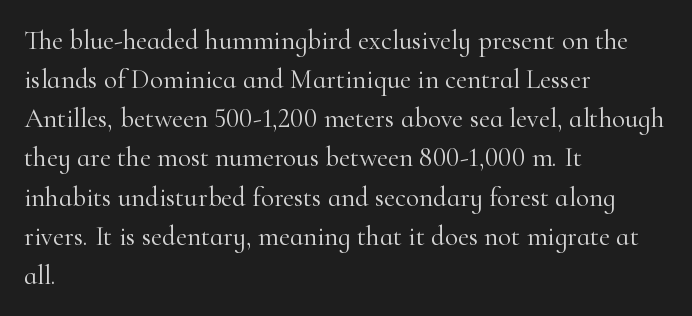
{"italic": "no", "bold": "no", "underline": "no", "align": "left", "line_spacing": "normal", "line_spacing_ratio": 1.45, "letter_spacing": "normal", "letter_spacing_em": 0.0, "glyph_px": 27}
